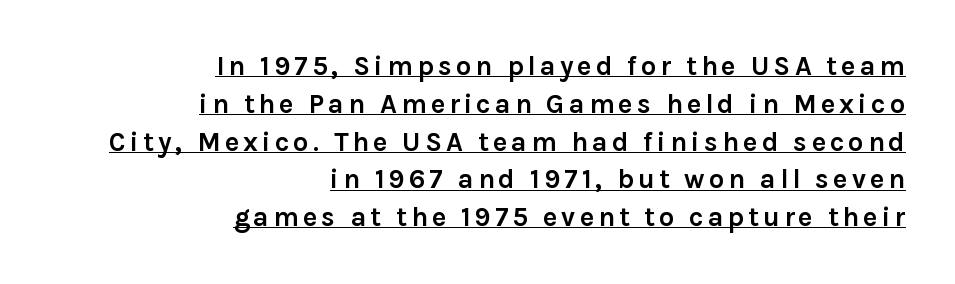
{"italic": "no", "bold": "yes", "underline": "yes", "align": "right", "line_spacing": "normal", "line_spacing_ratio": 1.4, "glyph_px": 27}
